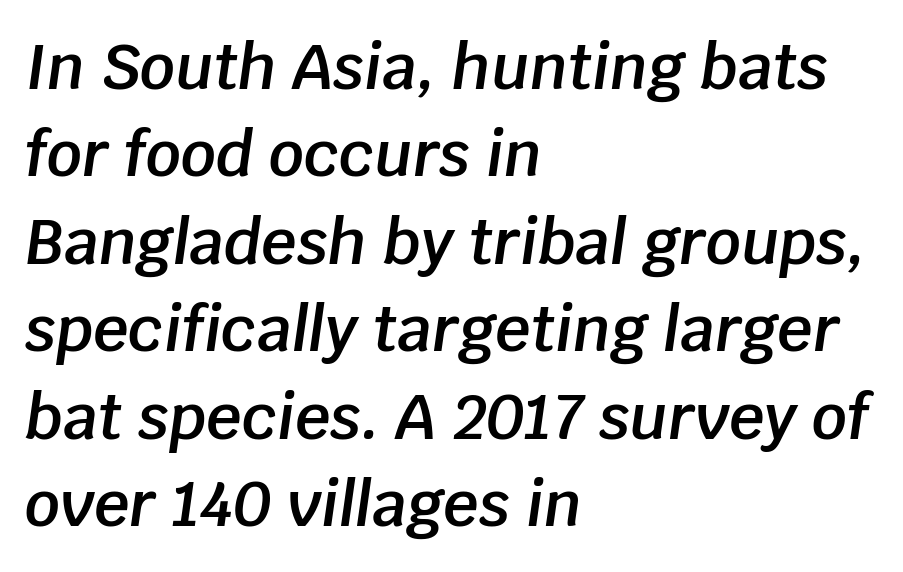
{"italic": "yes", "lean": "right", "slant_degrees": 8, "bold": "semi", "weight": "semibold", "width": "normal", "stroke_contrast": "low", "x_height": "large", "monospaced": "no", "underline": "no", "align": "left", "line_spacing": "normal", "line_spacing_ratio": 1.41, "letter_spacing": "normal", "letter_spacing_em": 0.0, "glyph_px": 62}
